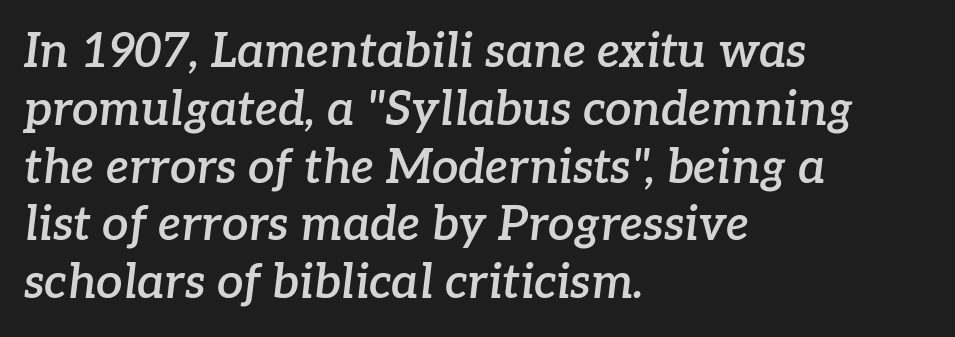
Q: Is the text bold? A: Semi-bold.
Q: Is the text italic (slanted)? A: Yes, it leans right by about 7 degrees.
Q: Is the typeface a serif or a sans-serif typeface? A: Serif.
Q: Is the text underlined? A: No.
Q: How is the paragraph aligned? A: Left-aligned.
Q: Is the spacing between letters normal or unusually wide? A: Normal.
Q: Width (condensed, normal, or wide)? A: Normal.
Q: Stroke contrast? A: Low.
Q: x-height? A: Medium.
Q: Monospaced? A: No.
